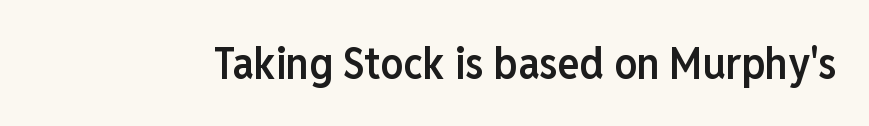
Serifs: no, the terminals of the letterforms are clean. The space beneath each line is pristine and unruled. You could call the tracking neutral — neither tight nor loose. Spacing verdict: proportional, widths tailored to each character.
